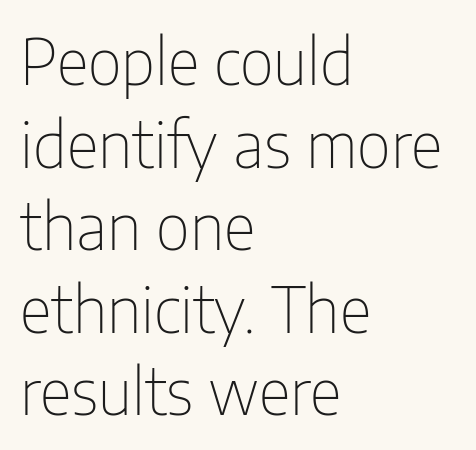
Q: Is the text bold? A: No.
Q: Is the text italic (slanted)? A: No, it is upright.
Q: Is the typeface a serif or a sans-serif typeface? A: Sans-serif.
Q: Is the text underlined? A: No.
Q: How is the paragraph aligned? A: Left-aligned.
Q: Is the spacing between letters normal or unusually wide? A: Normal.
Q: Is the spacing between lines tight, normal or loose? A: Normal.
Q: Width (condensed, normal, or wide)? A: Condensed.
Q: Stroke contrast? A: Low.
Q: x-height? A: Medium.
Q: Monospaced? A: No.
